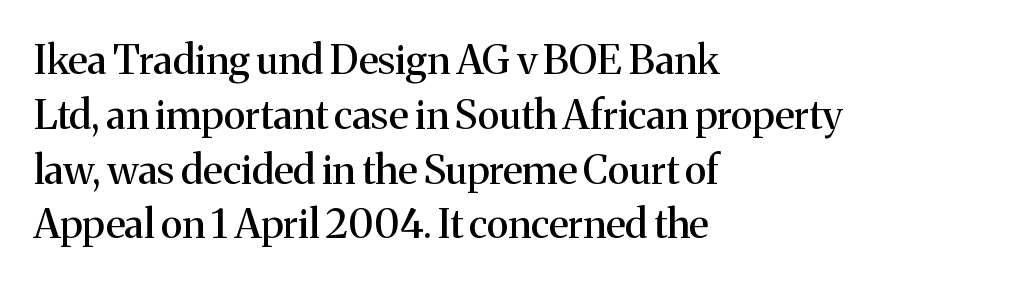
{"serif": "yes", "italic": "no", "width": "normal", "stroke_contrast": "medium", "x_height": "medium", "monospaced": "no", "underline": "no", "align": "left", "line_spacing": "normal", "line_spacing_ratio": 1.37, "letter_spacing": "normal", "letter_spacing_em": 0.0, "glyph_px": 40}
